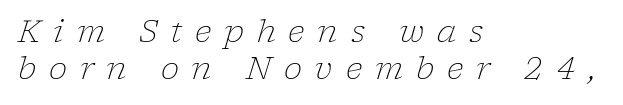
The image shows 31 px light serif type, italic (leaning right); set left-aligned, line spacing 1.19x, unusually wide letter spacing (+0.41 em), not underlined; low stroke contrast and a medium x-height.
